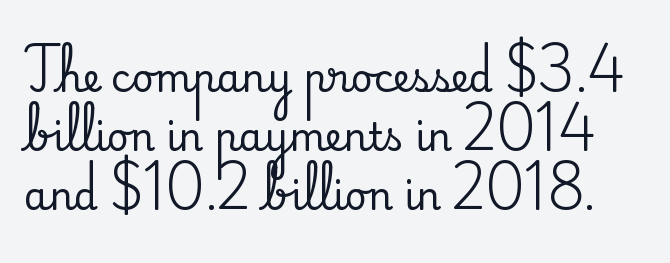
Q: Is the text italic (slanted)? A: No, it is upright.
Q: Is the typeface a serif or a sans-serif typeface? A: Serif.
Q: Is the text underlined? A: No.
Q: Is the spacing between letters normal or unusually wide? A: Normal.
Q: Is the spacing between lines tight, normal or loose? A: Normal.
Q: Width (condensed, normal, or wide)? A: Normal.
Q: Stroke contrast? A: Medium.
Q: x-height? A: Small.
Q: Monospaced? A: No.
